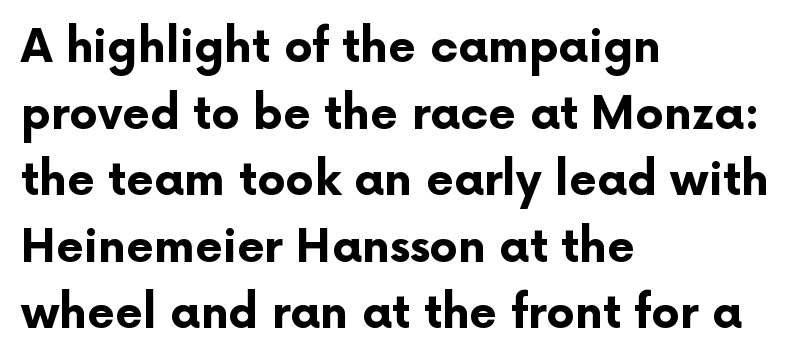
Words appear dense and cohesive because spacing is normal. I'd describe the lettering as bold — thick and assertive. Every stem runs plumb, perpendicular to the baseline. Layout note: lines flush left.
